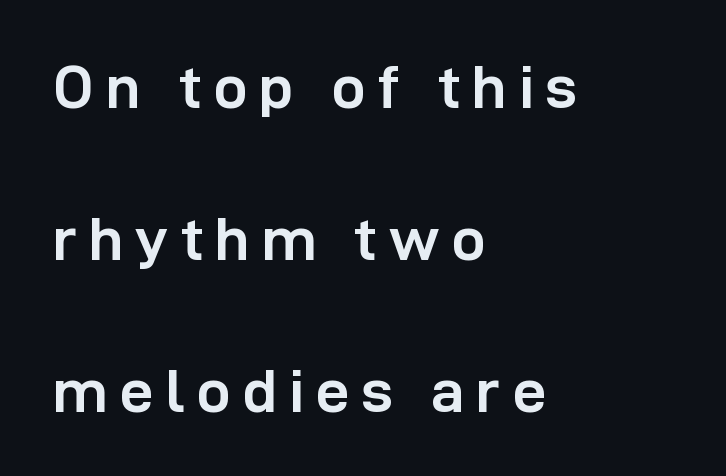
The image shows 61 px semibold sans-serif type, upright; set left-aligned, loose line spacing (2.49x), not underlined; low stroke contrast and a medium x-height.
